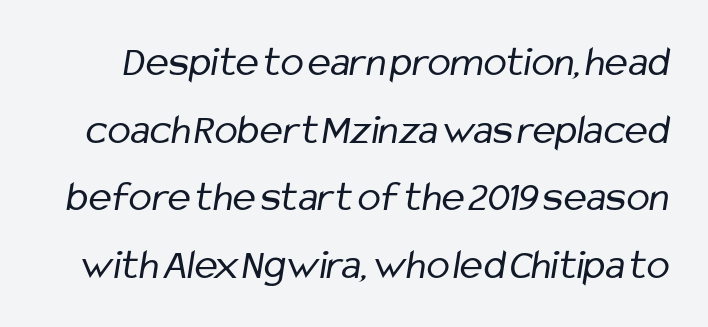
The image shows 43 px regular-weight, condensed sans-serif type; set normal line spacing (1.57x), normal letter spacing, not underlined; low stroke contrast and a medium x-height.
